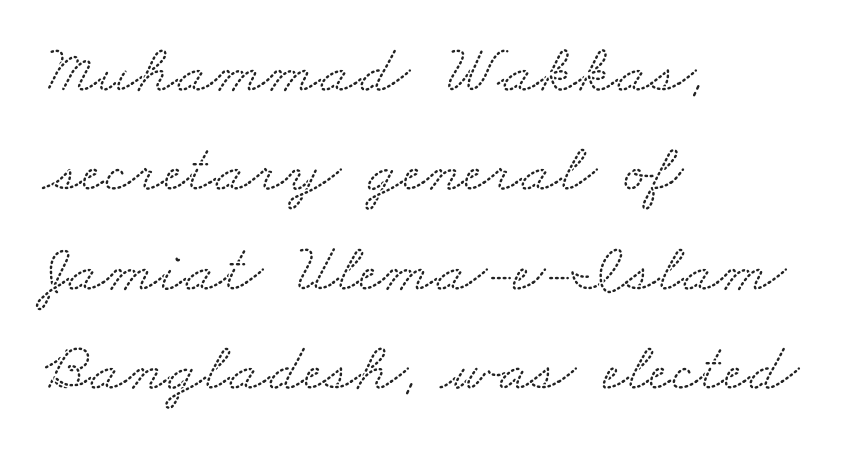
Q: Is the typeface a serif or a sans-serif typeface? A: Serif.
Q: Is the text underlined? A: No.
Q: How is the paragraph aligned? A: Left-aligned.
Q: Is the spacing between letters normal or unusually wide? A: Normal.
Q: Is the spacing between lines tight, normal or loose? A: Normal.
Q: Width (condensed, normal, or wide)? A: Wide.
Q: Stroke contrast? A: Low.
Q: x-height? A: Small.
Q: Monospaced? A: No.
